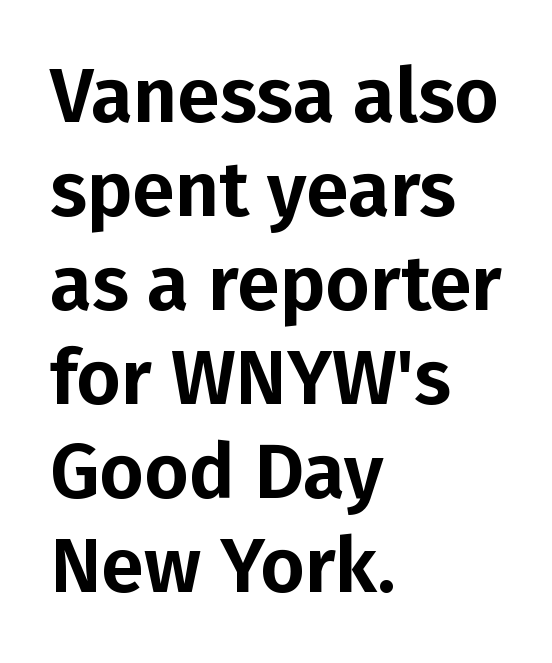
Here the designer chose a conventional face with non-uniform glyph widths. Italic: no, the glyphs are upright roman. Casual observation: everything's shoved over to the left. Anything drawn beneath the words? Only blank space. What stands out about the letter spacing? Nothing — it is the standard amount.
